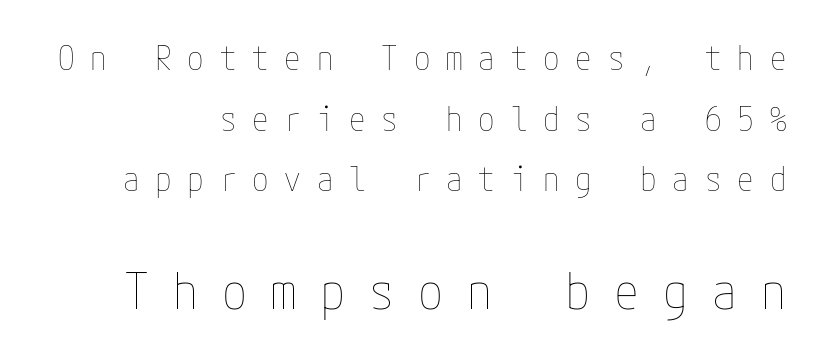
{"italic": "no", "bold": "no", "weight": "thin", "width": "condensed", "stroke_contrast": "low", "x_height": "medium", "underline": "no", "line_spacing_ratio": 1.84, "letter_spacing": "wide", "letter_spacing_em": 0.48, "larger_block": "second", "size_ratio": 1.52, "glyph_px": 50}
